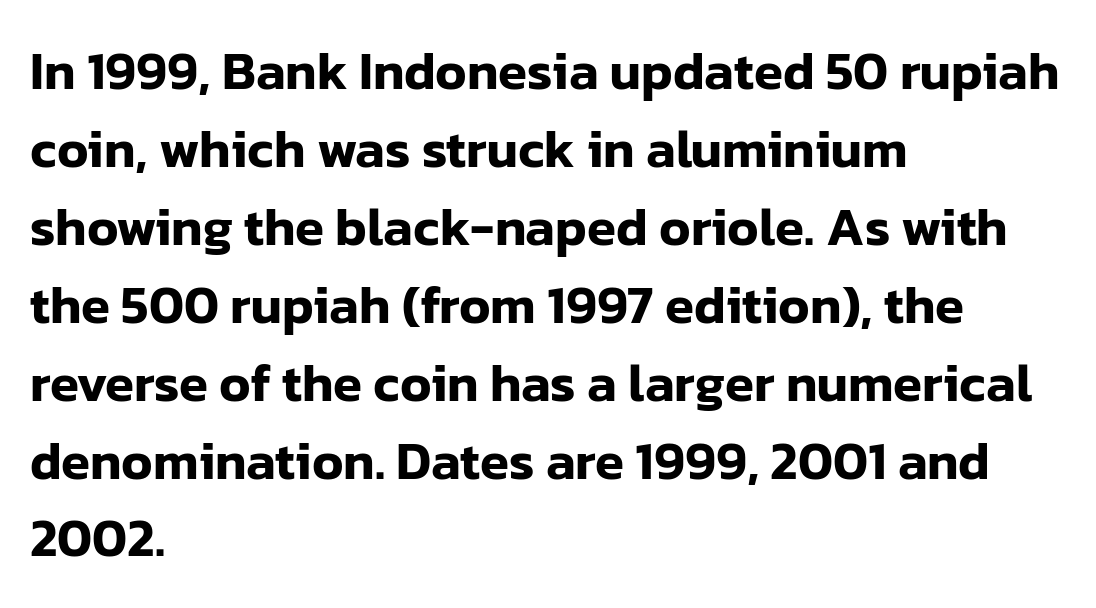
The image shows 53 px sans-serif type, upright; set left-aligned, normal line spacing (1.47x), normal letter spacing, not underlined; low stroke contrast and a medium x-height.
